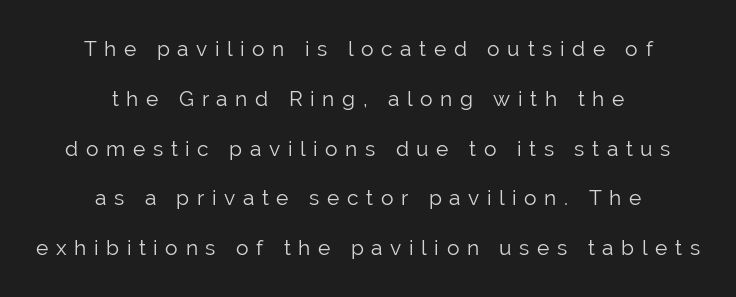
Beneath every word, the page is bare. Line spacing here is loose. Stroke thickness stays within the range of a standard reading face or lighter. Does extra space separate the letters? Yes, quite a lot of it.
